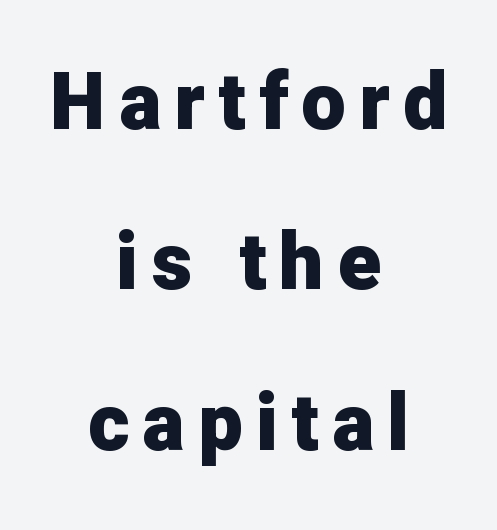
Q: Is the text bold? A: Yes.
Q: Is the text italic (slanted)? A: No, it is upright.
Q: Is the typeface a serif or a sans-serif typeface? A: Sans-serif.
Q: Is the text underlined? A: No.
Q: How is the paragraph aligned? A: Centered.
Q: Is the spacing between lines tight, normal or loose? A: Loose.
Q: Width (condensed, normal, or wide)? A: Normal.
Q: Stroke contrast? A: Low.
Q: x-height? A: Medium.
Q: Monospaced? A: No.
